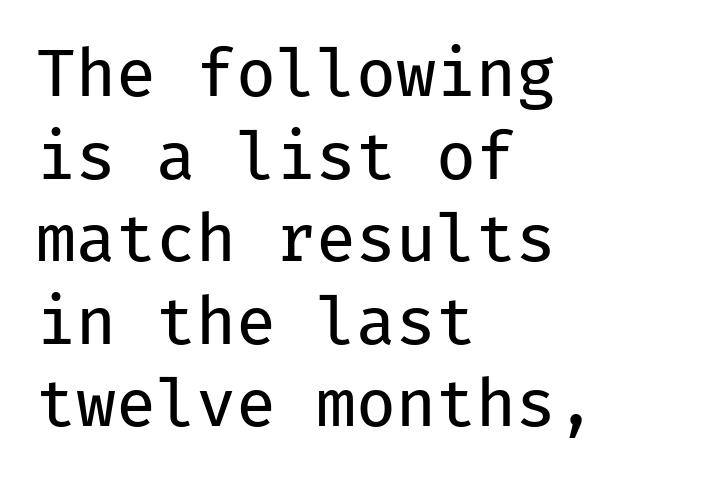
Q: Is the text bold? A: No.
Q: Is the text italic (slanted)? A: No, it is upright.
Q: Is the typeface a serif or a sans-serif typeface? A: Sans-serif.
Q: Is the text underlined? A: No.
Q: How is the paragraph aligned? A: Left-aligned.
Q: Is the spacing between letters normal or unusually wide? A: Normal.
Q: Is the spacing between lines tight, normal or loose? A: Normal.
Q: Width (condensed, normal, or wide)? A: Normal.
Q: Stroke contrast? A: Low.
Q: x-height? A: Medium.
Q: Monospaced? A: Yes.
